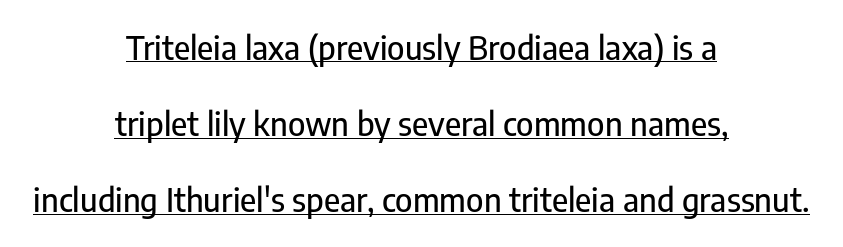
{"serif": "no", "italic": "no", "width": "condensed", "stroke_contrast": "low", "x_height": "medium", "monospaced": "no", "underline": "yes", "align": "center", "line_spacing": "loose", "line_spacing_ratio": 2.31, "letter_spacing": "normal", "letter_spacing_em": 0.0, "glyph_px": 33}
